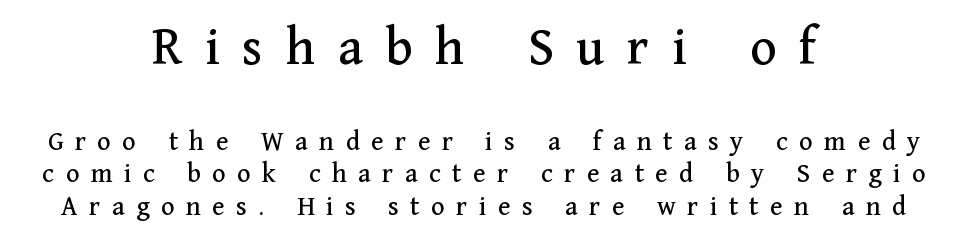
The image shows 55 px serif type, upright; set centered, tight line spacing (1.15x), unusually wide letter spacing (+0.41 em), not underlined; the first (top) block is 1.96x larger; medium stroke contrast and a medium x-height.
